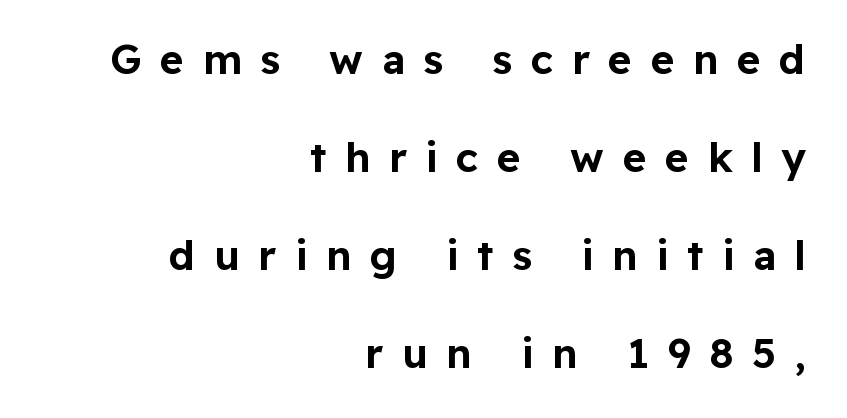
The image shows 41 px sans-serif type, upright; set right-aligned, loose line spacing (2.39x), unusually wide letter spacing (+0.45 em), not underlined; low stroke contrast and a medium x-height.
